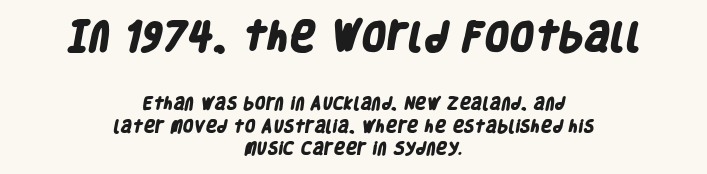
{"serif": "no", "bold": "yes", "weight": "heavy", "width": "condensed", "stroke_contrast": "low", "x_height": "large", "monospaced": "no", "underline": "no", "align": "center", "line_spacing": "normal", "line_spacing_ratio": 1.59, "letter_spacing": "normal", "letter_spacing_em": 0.0, "larger_block": "first", "size_ratio": 2.29, "glyph_px": 32}
